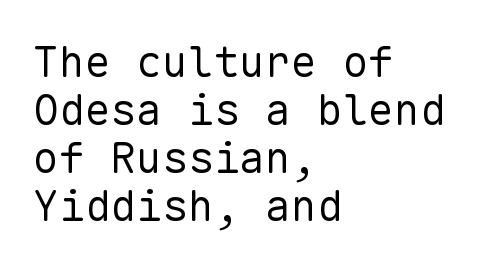
{"serif": "no", "italic": "no", "bold": "no", "weight": "regular", "width": "normal", "stroke_contrast": "low", "x_height": "medium", "monospaced": "yes", "underline": "no", "align": "left", "line_spacing": "tight", "line_spacing_ratio": 1.12, "letter_spacing": "normal", "letter_spacing_em": 0.0, "glyph_px": 43}
